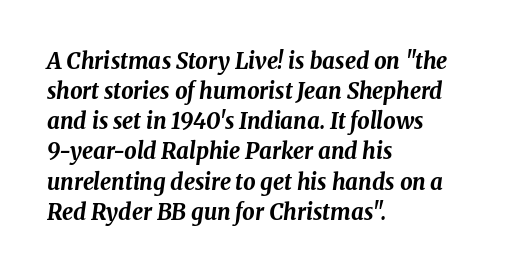
{"italic": "yes", "lean": "right", "slant_degrees": 8, "bold": "yes", "underline": "no", "align": "left", "line_spacing": "normal", "line_spacing_ratio": 1.37, "letter_spacing": "normal", "letter_spacing_em": 0.0, "glyph_px": 22}
